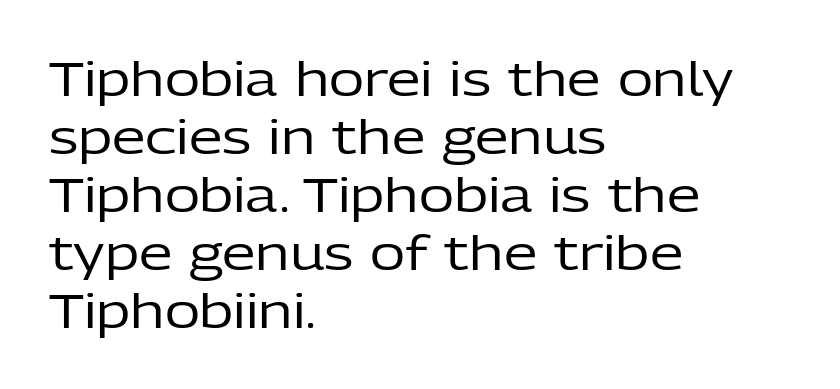
Do the characters align in a grid? No, the font is proportional. The text was rendered using a sans face with plain stroke endings. Glyph-to-glyph distance matches everyday printed text. Is the block centered? No — it sits flush against the left margin.
